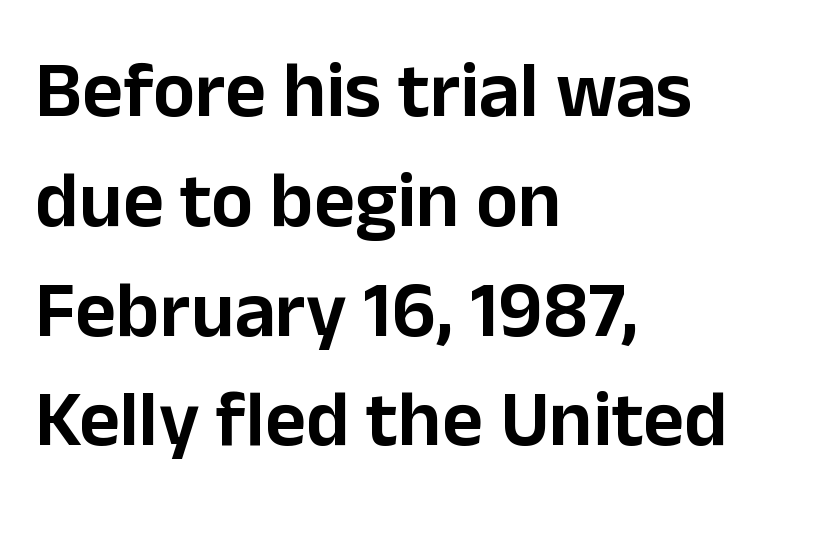
Does the leading feel generous? No, just average. No word sits above an underline. Does the copy run flush right? No — it runs flush left. What kind of face is this? One without serifs — a sans.
